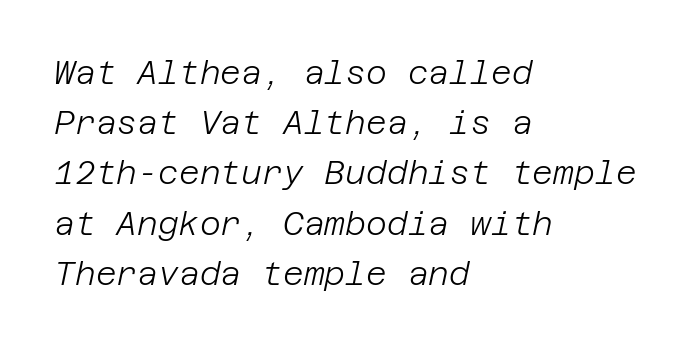
The image shows 32 px light type, italic (leaning right); set left-aligned, normal line spacing (1.57x), normal letter spacing, not underlined; low stroke contrast and a large x-height.
